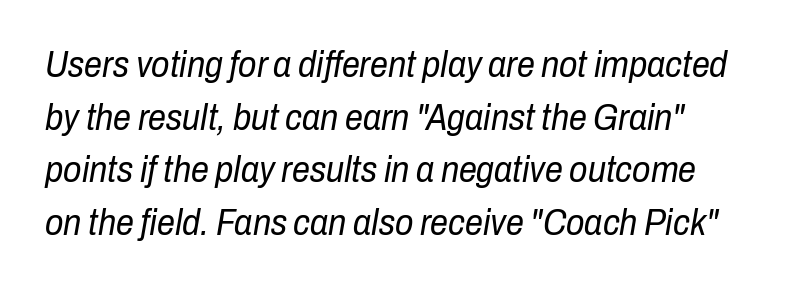
The image shows 36 px regular-weight, condensed type, italic (leaning right); set normal line spacing (1.46x), normal letter spacing, not underlined; low stroke contrast and a medium x-height.
